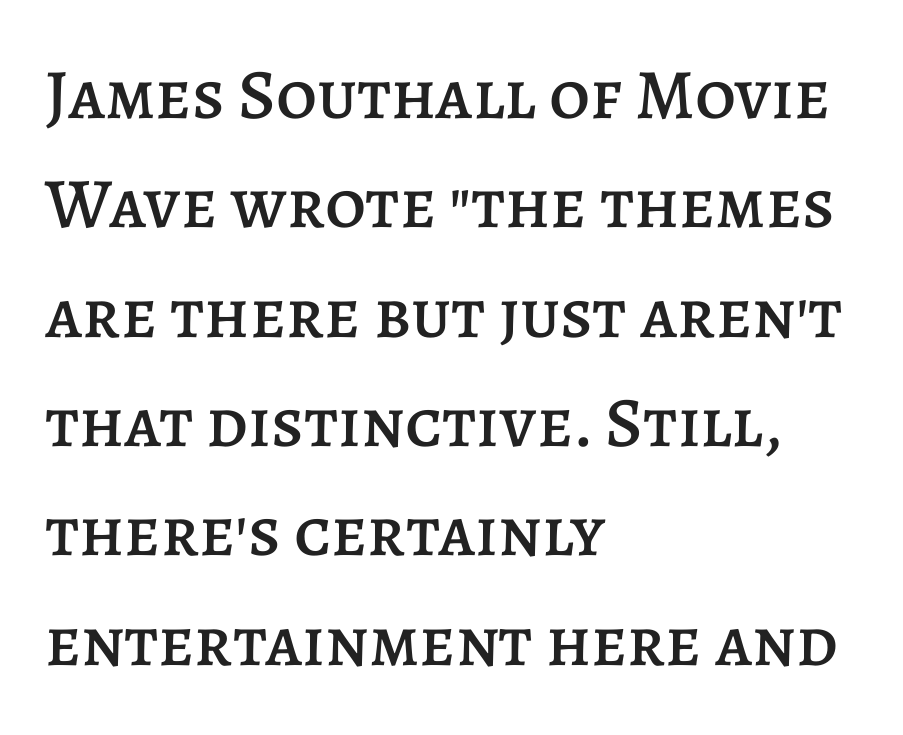
Q: Is the text italic (slanted)? A: No, it is upright.
Q: Is the text underlined? A: No.
Q: How is the paragraph aligned? A: Left-aligned.
Q: Is the spacing between letters normal or unusually wide? A: Normal.
Q: Is the spacing between lines tight, normal or loose? A: Normal.
Q: Width (condensed, normal, or wide)? A: Normal.
Q: Stroke contrast? A: Low.
Q: x-height? A: Large.
Q: Monospaced? A: No.
